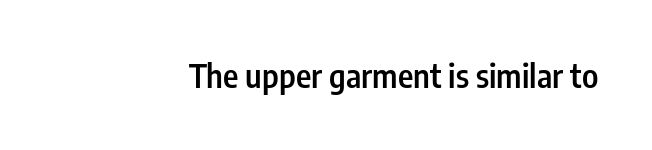
{"serif": "no", "italic": "no", "bold": "semi", "weight": "semibold", "width": "condensed", "stroke_contrast": "low", "x_height": "medium", "monospaced": "no", "underline": "no", "letter_spacing": "normal", "letter_spacing_em": 0.0, "glyph_px": 33}
